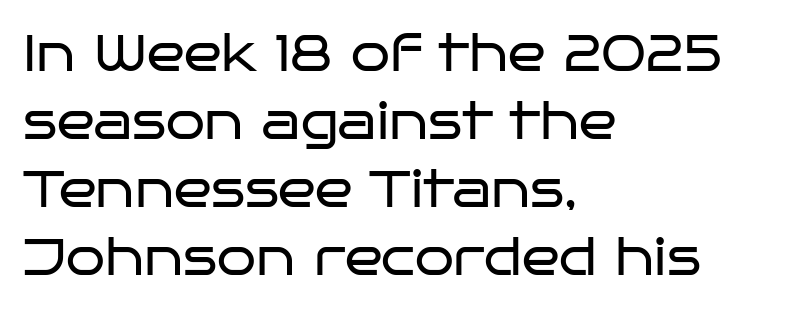
Grotesque or geometric, the face here clearly has no serifs. This sample is left-justified, so line endings fall wherever the words run out. These lines keep a tight, regular rhythm from letter to letter. Bare-footed words on every line. This is not heavy type; no bold has been used. The rendering uses natural spacing where letterforms have individual widths.
